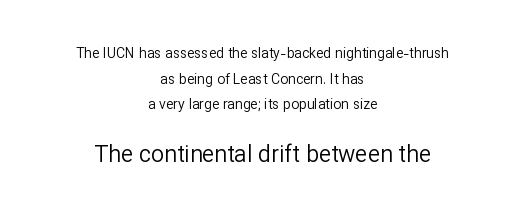
Block two is the big one; block one sits smaller above it. Each word holds together tightly as a unit, with standard inter-letter gaps. The specimen reads as upright at a glance. Descenders are the only things crossing below the line. The weight would be labelled regular, book, light, or lighter still.
